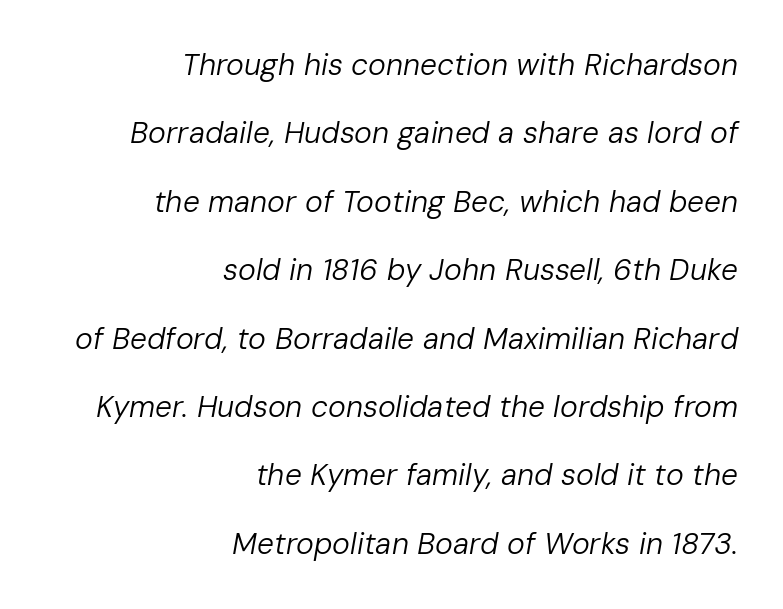
The image shows 30 px regular-weight type, italic (leaning right); set right-aligned, loose line spacing (2.28x), normal letter spacing, not underlined; low stroke contrast and a medium x-height.
